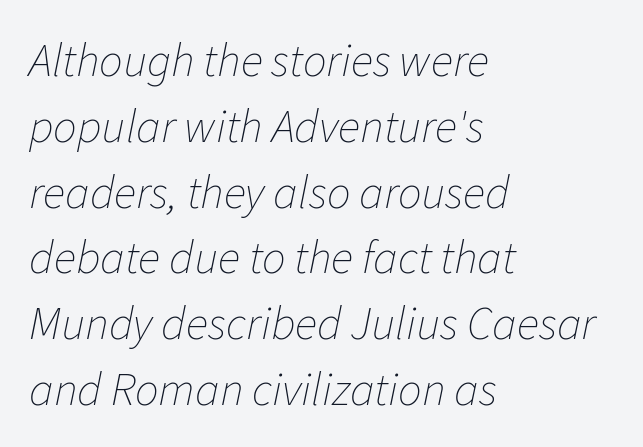
Q: Is the text bold? A: No.
Q: Is the text italic (slanted)? A: Yes, it leans right by about 11 degrees.
Q: Is the text underlined? A: No.
Q: How is the paragraph aligned? A: Left-aligned.
Q: Is the spacing between letters normal or unusually wide? A: Normal.
Q: Is the spacing between lines tight, normal or loose? A: Normal.
Q: Width (condensed, normal, or wide)? A: Normal.
Q: Stroke contrast? A: Low.
Q: x-height? A: Medium.
Q: Monospaced? A: No.
